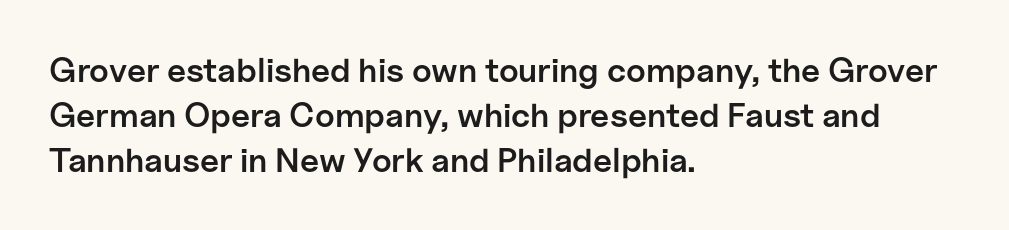
Q: Is the text bold? A: Semi-bold.
Q: Is the text italic (slanted)? A: No, it is upright.
Q: Is the typeface a serif or a sans-serif typeface? A: Sans-serif.
Q: Is the text underlined? A: No.
Q: How is the paragraph aligned? A: Left-aligned.
Q: Is the spacing between letters normal or unusually wide? A: Normal.
Q: Is the spacing between lines tight, normal or loose? A: Normal.
Q: Width (condensed, normal, or wide)? A: Normal.
Q: Stroke contrast? A: Low.
Q: x-height? A: Medium.
Q: Monospaced? A: No.
